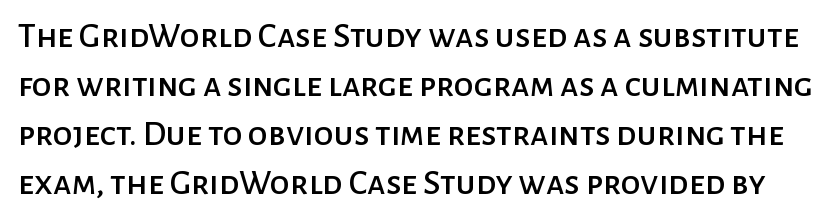
Q: Is the text italic (slanted)? A: No, it is upright.
Q: Is the typeface a serif or a sans-serif typeface? A: Sans-serif.
Q: Is the text underlined? A: No.
Q: Is the spacing between letters normal or unusually wide? A: Normal.
Q: Is the spacing between lines tight, normal or loose? A: Normal.
Q: Width (condensed, normal, or wide)? A: Normal.
Q: Stroke contrast? A: Low.
Q: x-height? A: Medium.
Q: Monospaced? A: No.
